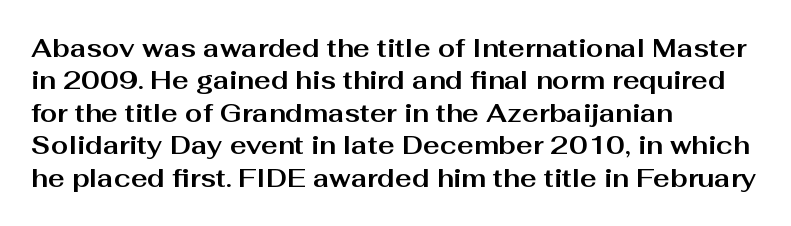
A typesetter would mark this as roman, not italic. The strokes are fattened all the way to bold. Beneath every word, the page is bare. The letters sit at their default tracking, neither squeezed nor spread. Notice how the passage keeps a crisp vertical edge on the left only. The lines sit at an ordinary, default distance from one another.
